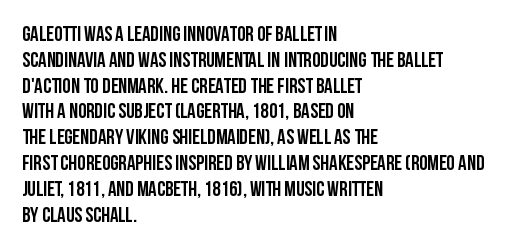
{"italic": "no", "bold": "yes", "underline": "no", "align": "left", "line_spacing_ratio": 1.23, "letter_spacing": "normal", "letter_spacing_em": 0.0, "glyph_px": 21}
